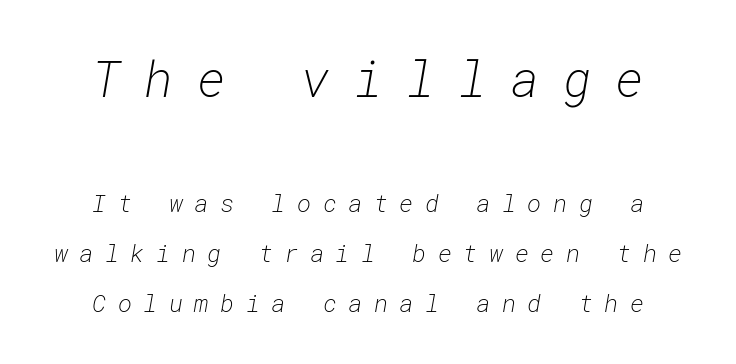
The image shows 49 px light type, italic (leaning right), monospaced; set loose line spacing (2.08x), unusually wide letter spacing (+0.48 em), not underlined; the first (top) block is 2.04x larger; low stroke contrast and a medium x-height.
